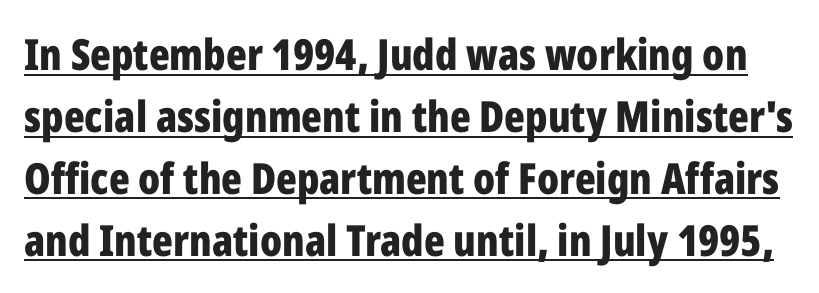
Q: Is the text bold? A: Yes.
Q: Is the text italic (slanted)? A: No, it is upright.
Q: Is the typeface a serif or a sans-serif typeface? A: Sans-serif.
Q: Is the text underlined? A: Yes.
Q: Is the spacing between letters normal or unusually wide? A: Normal.
Q: Is the spacing between lines tight, normal or loose? A: Normal.
Q: Width (condensed, normal, or wide)? A: Condensed.
Q: Stroke contrast? A: Low.
Q: x-height? A: Medium.
Q: Monospaced? A: No.
